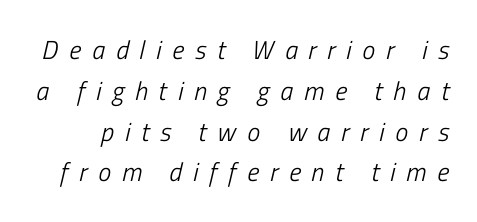
The image shows 26 px text type, italic (leaning right); set normal line spacing (1.57x), unusually wide letter spacing (+0.42 em), not underlined.
